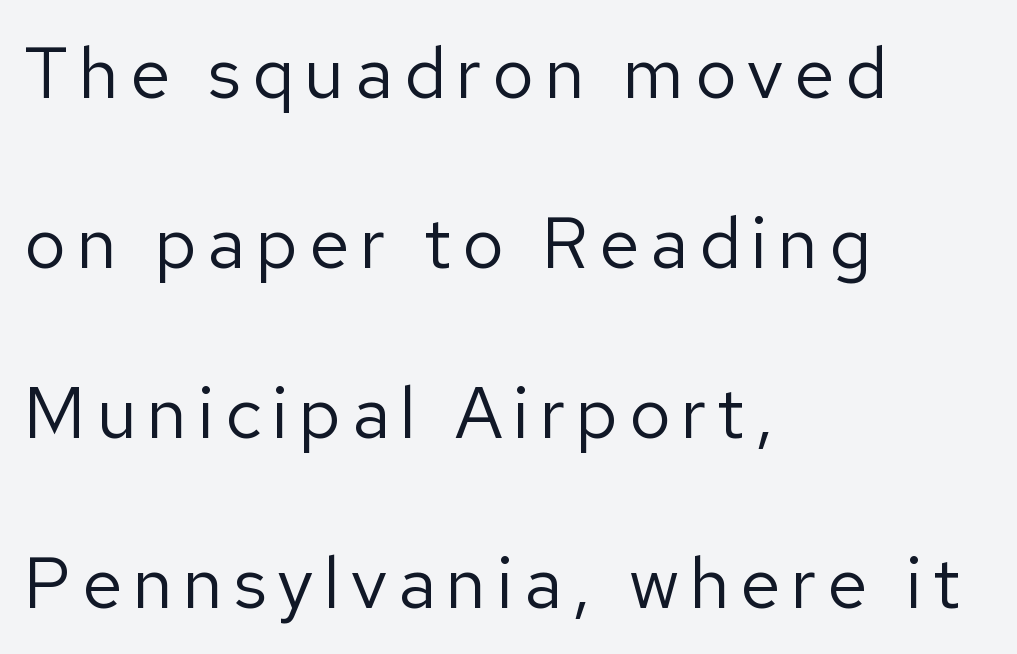
Q: Is the text bold? A: No.
Q: Is the text italic (slanted)? A: No, it is upright.
Q: Is the typeface a serif or a sans-serif typeface? A: Sans-serif.
Q: Is the text underlined? A: No.
Q: How is the paragraph aligned? A: Left-aligned.
Q: Is the spacing between lines tight, normal or loose? A: Loose.
Q: Width (condensed, normal, or wide)? A: Normal.
Q: Stroke contrast? A: Low.
Q: x-height? A: Medium.
Q: Monospaced? A: No.
